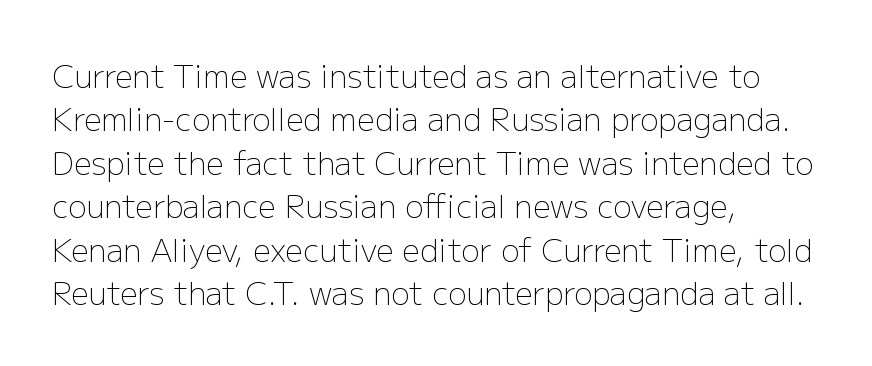
Q: Is the text bold? A: No.
Q: Is the text italic (slanted)? A: No, it is upright.
Q: Is the typeface a serif or a sans-serif typeface? A: Sans-serif.
Q: Is the text underlined? A: No.
Q: How is the paragraph aligned? A: Left-aligned.
Q: Is the spacing between letters normal or unusually wide? A: Normal.
Q: Is the spacing between lines tight, normal or loose? A: Normal.
Q: Width (condensed, normal, or wide)? A: Normal.
Q: Stroke contrast? A: Low.
Q: x-height? A: Medium.
Q: Monospaced? A: No.
